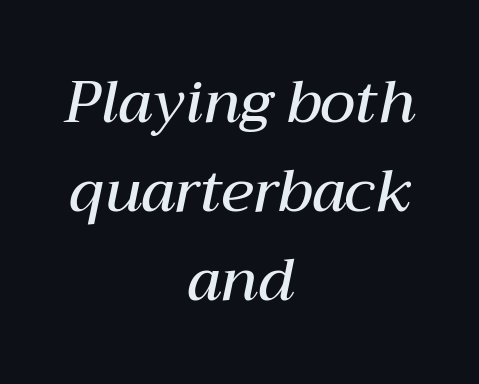
Q: Is the text bold? A: Semi-bold.
Q: Is the text italic (slanted)? A: Yes, it leans right by about 12 degrees.
Q: Is the text underlined? A: No.
Q: How is the paragraph aligned? A: Centered.
Q: Is the spacing between letters normal or unusually wide? A: Normal.
Q: Is the spacing between lines tight, normal or loose? A: Normal.
Q: Width (condensed, normal, or wide)? A: Normal.
Q: Stroke contrast? A: Medium.
Q: x-height? A: Medium.
Q: Monospaced? A: No.
